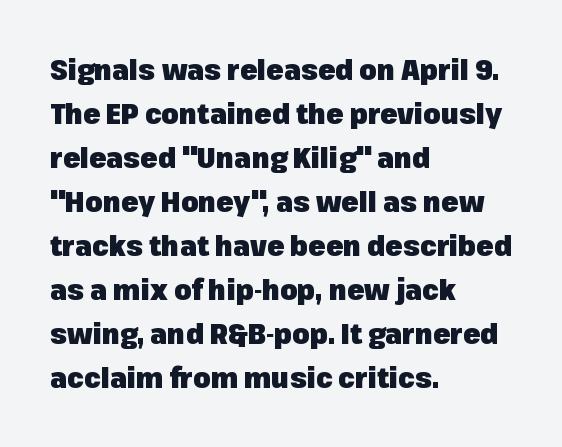
The image shows 28 px heavy sans-serif type, upright; set left-aligned, normal line spacing (1.57x), normal letter spacing, not underlined; low stroke contrast and a medium x-height.
